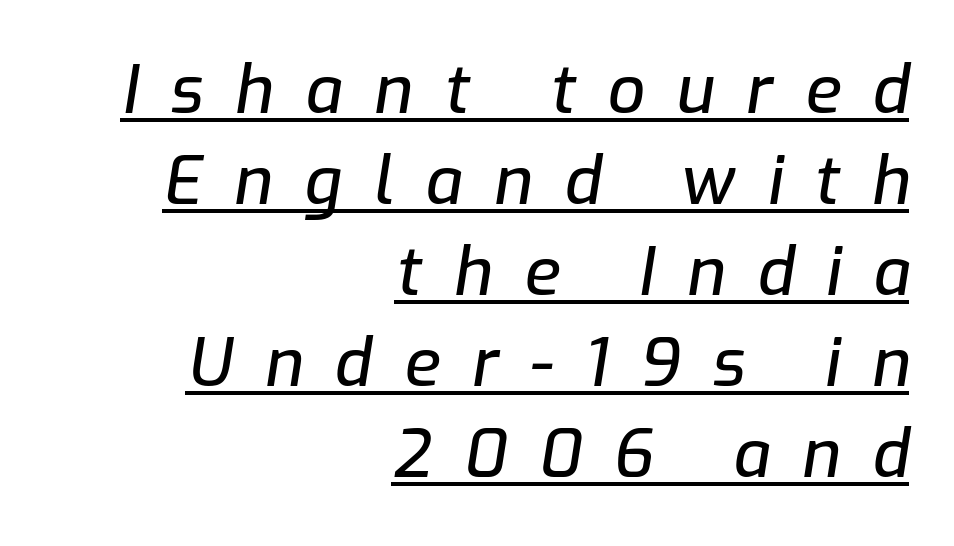
The image shows 66 px text type, italic (leaning right); set right-aligned, normal line spacing (1.38x), unusually wide letter spacing (+0.48 em), underlined; low stroke contrast and a medium x-height.
